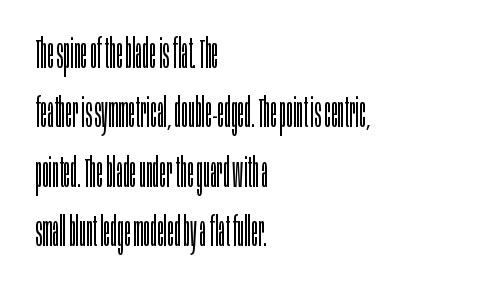
The image shows 41 px light, condensed sans-serif type, upright; set left-aligned, normal line spacing (1.45x), normal letter spacing, not underlined; low stroke contrast and a large x-height.
